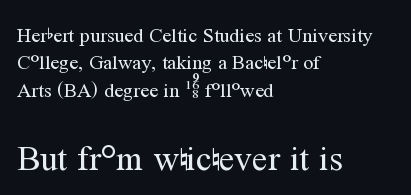
{"serif": "yes", "italic": "no", "bold": "no", "weight": "regular", "width": "normal", "stroke_contrast": "medium", "x_height": "medium", "monospaced": "no", "underline": "no", "align": "left", "line_spacing": "normal", "line_spacing_ratio": 1.37, "letter_spacing": "normal", "letter_spacing_em": 0.0, "larger_block": "second", "size_ratio": 1.75, "glyph_px": 35}
